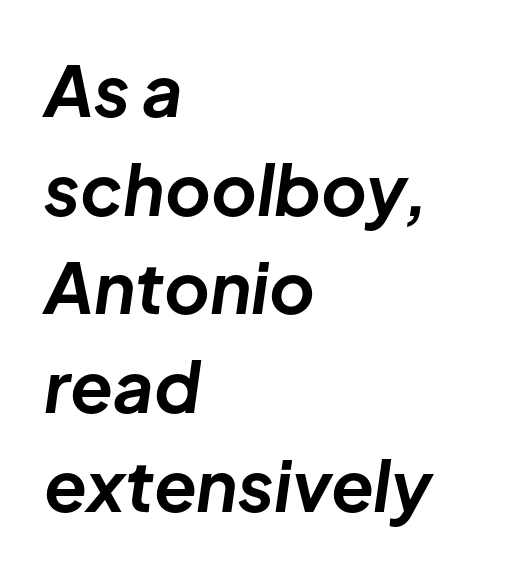
The image shows 70 px bold type, italic (leaning right); set left-aligned, normal line spacing (1.41x), normal letter spacing, not underlined; low stroke contrast and a medium x-height.
